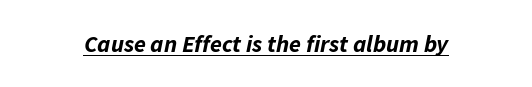
The image shows 24 px bold type, italic (leaning right); set normal letter spacing, underlined.
